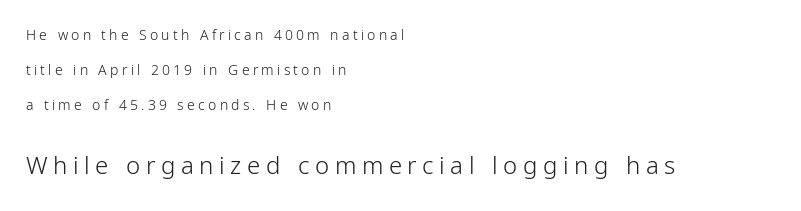
Q: Is the text bold? A: No.
Q: Is the text italic (slanted)? A: No, it is upright.
Q: Is the text underlined? A: No.
Q: How is the paragraph aligned? A: Left-aligned.
Q: Is the spacing between letters normal or unusually wide? A: Unusually wide.
Q: Is the spacing between lines tight, normal or loose? A: Loose.
Q: Which block of text is set in a larger size, the first (top) or the second (bottom)? A: The second (bottom) one.
